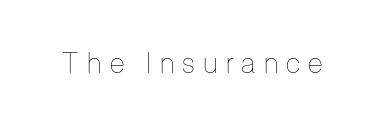
{"italic": "no", "bold": "no", "weight": "thin", "width": "condensed", "stroke_contrast": "low", "x_height": "medium", "monospaced": "no", "underline": "no", "letter_spacing": "wide", "letter_spacing_em": 0.29, "glyph_px": 28}
